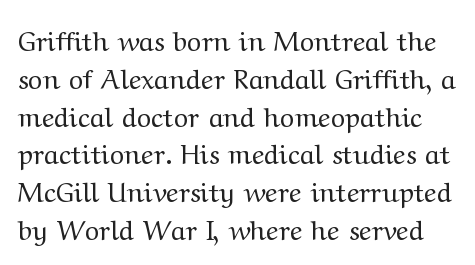
Q: Is the text bold? A: No.
Q: Is the text italic (slanted)? A: No, it is upright.
Q: Is the text underlined? A: No.
Q: Is the spacing between letters normal or unusually wide? A: Normal.
Q: Is the spacing between lines tight, normal or loose? A: Normal.
